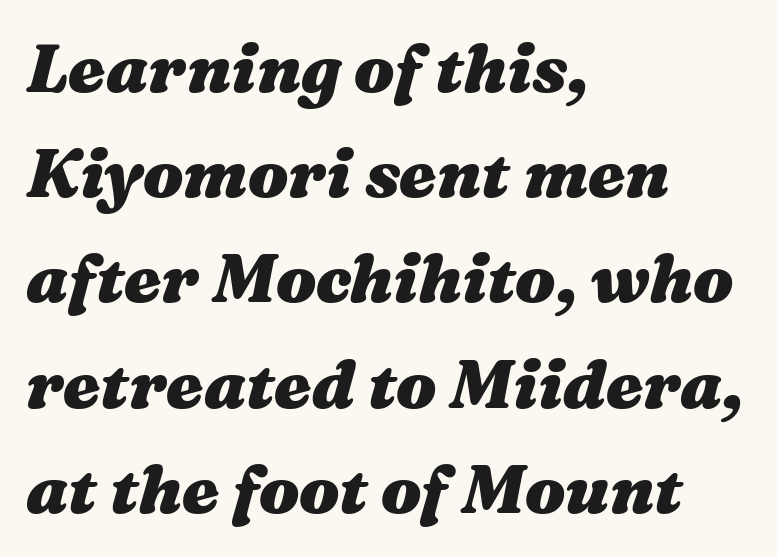
Interline gaps are of average width in this sample. The passage is arranged the way most books set body copy — flush left. The gap between lines stays unmarked. Varying glyph widths throughout — classic text-font behaviour. Characters are canted at an angle relative to the baseline's perpendicular. Look at the tracking — it's just the regular setting, nothing added.
